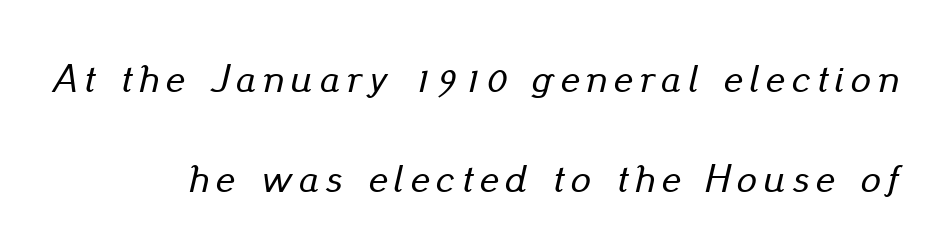
{"italic": "yes", "lean": "right", "slant_degrees": 13, "width": "normal", "stroke_contrast": "low", "x_height": "small", "monospaced": "no", "underline": "no", "align": "right", "line_spacing": "loose", "line_spacing_ratio": 2.49, "glyph_px": 40}
